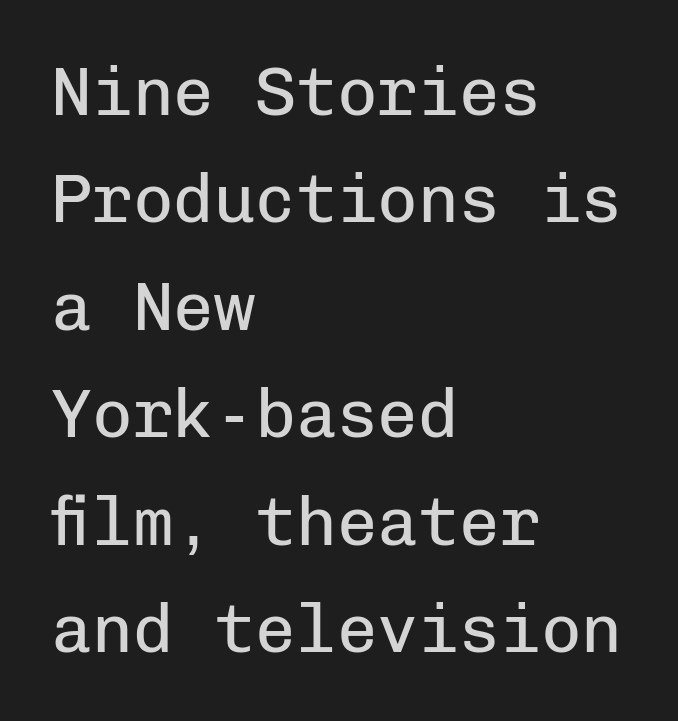
The image shows 68 px regular-weight sans-serif type, upright, monospaced; set left-aligned, normal line spacing (1.58x), normal letter spacing, not underlined; low stroke contrast and a medium x-height.
